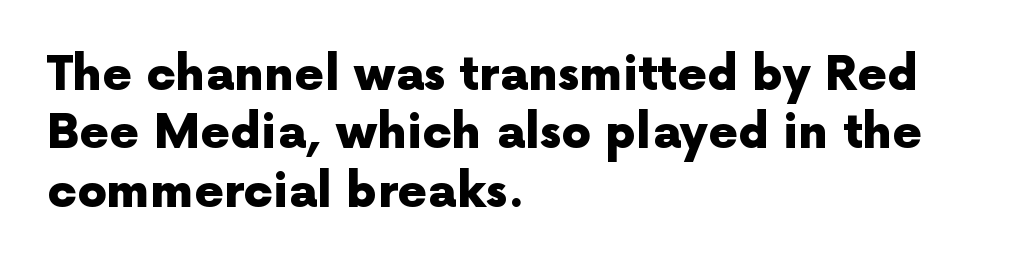
I'd describe the lettering as bold — thick and assertive. Are there feet on the stems? There aren't — it's a sans. Words float on clear page, feet unadorned. The setting favours the left margin, as ordinary paragraphs usually do.
